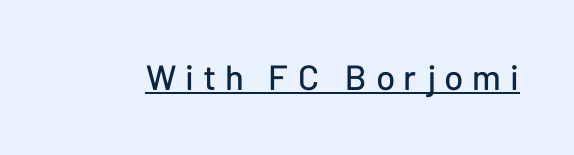
Q: Is the text italic (slanted)? A: No, it is upright.
Q: Is the typeface a serif or a sans-serif typeface? A: Sans-serif.
Q: Is the text underlined? A: Yes.
Q: Is the spacing between letters normal or unusually wide? A: Unusually wide.
Q: Width (condensed, normal, or wide)? A: Normal.
Q: Stroke contrast? A: Low.
Q: x-height? A: Medium.
Q: Monospaced? A: No.
